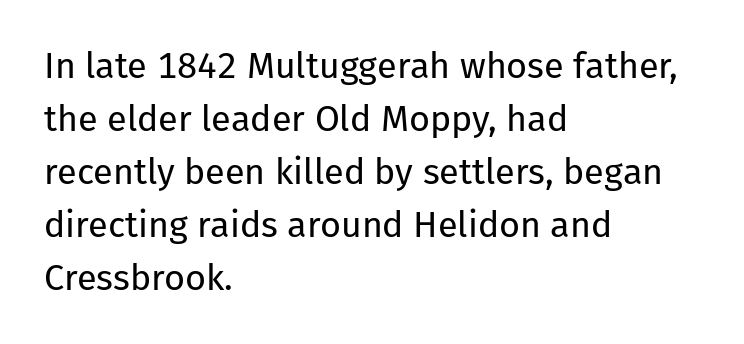
Q: Is the text bold? A: No.
Q: Is the text italic (slanted)? A: No, it is upright.
Q: Is the typeface a serif or a sans-serif typeface? A: Sans-serif.
Q: Is the text underlined? A: No.
Q: How is the paragraph aligned? A: Left-aligned.
Q: Is the spacing between letters normal or unusually wide? A: Normal.
Q: Is the spacing between lines tight, normal or loose? A: Normal.
Q: Width (condensed, normal, or wide)? A: Normal.
Q: Stroke contrast? A: Low.
Q: x-height? A: Medium.
Q: Monospaced? A: No.
